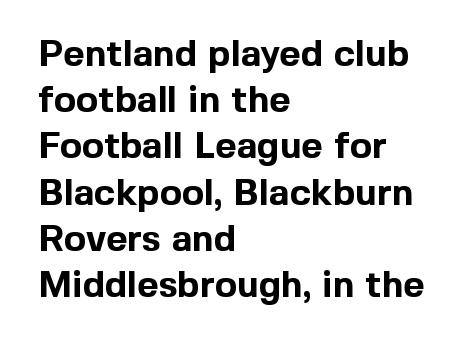
The image shows 37 px bold sans-serif type, upright; set left-aligned, normal line spacing (1.25x), normal letter spacing, not underlined; a medium x-height.
